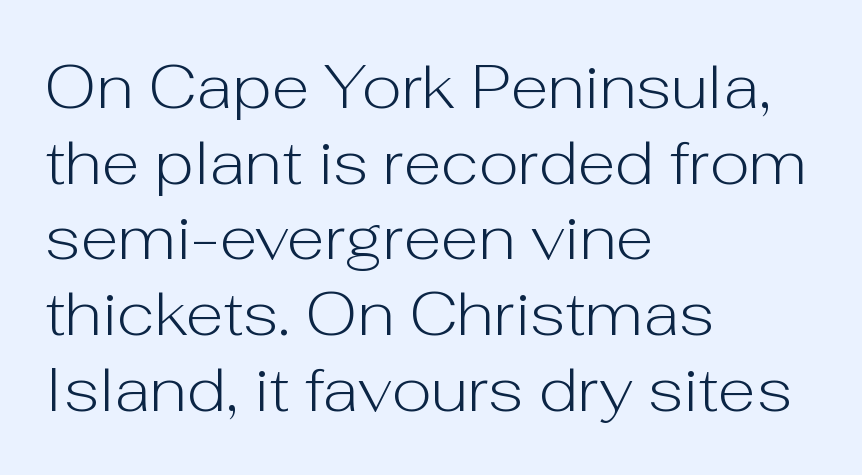
The image shows 62 px light sans-serif type, upright; set left-aligned, line spacing 1.22x, normal letter spacing, not underlined; low stroke contrast and a medium x-height.
